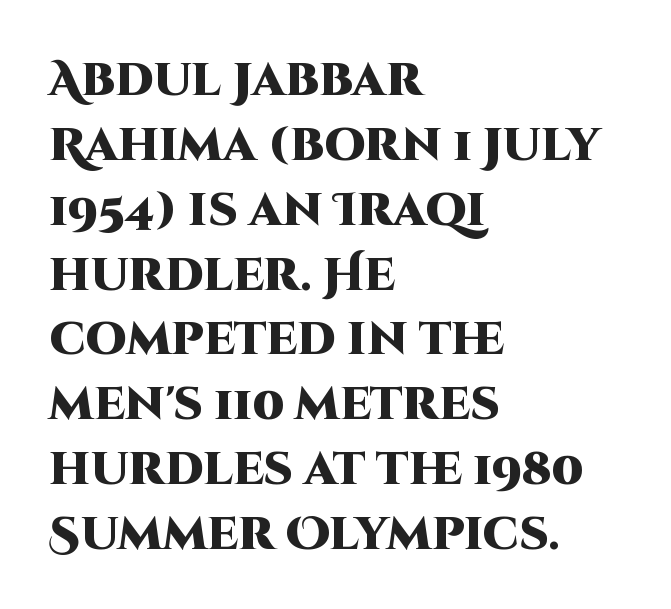
Q: Is the text bold? A: Yes.
Q: Is the text italic (slanted)? A: No, it is upright.
Q: Is the typeface a serif or a sans-serif typeface? A: Sans-serif.
Q: Is the text underlined? A: No.
Q: How is the paragraph aligned? A: Left-aligned.
Q: Is the spacing between letters normal or unusually wide? A: Normal.
Q: Is the spacing between lines tight, normal or loose? A: Normal.
Q: Width (condensed, normal, or wide)? A: Normal.
Q: Stroke contrast? A: High.
Q: x-height? A: Large.
Q: Monospaced? A: No.
